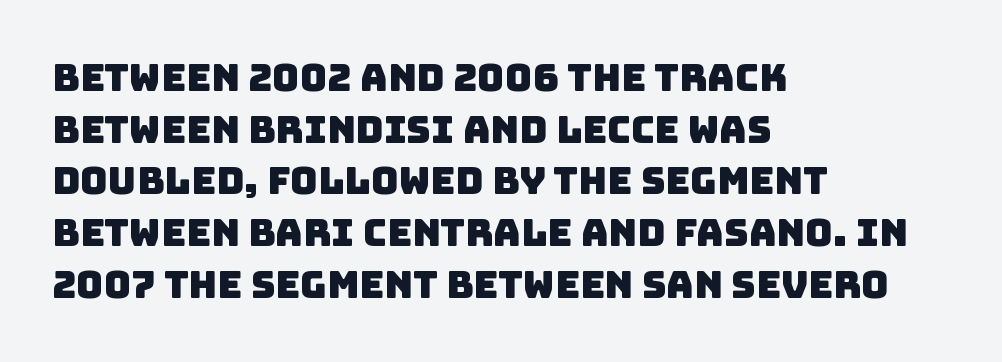
Q: Is the typeface a serif or a sans-serif typeface? A: Sans-serif.
Q: Is the text underlined? A: No.
Q: How is the paragraph aligned? A: Left-aligned.
Q: Is the spacing between letters normal or unusually wide? A: Normal.
Q: Is the spacing between lines tight, normal or loose? A: Normal.
Q: Width (condensed, normal, or wide)? A: Normal.
Q: Stroke contrast? A: Low.
Q: x-height? A: Large.
Q: Monospaced? A: No.
